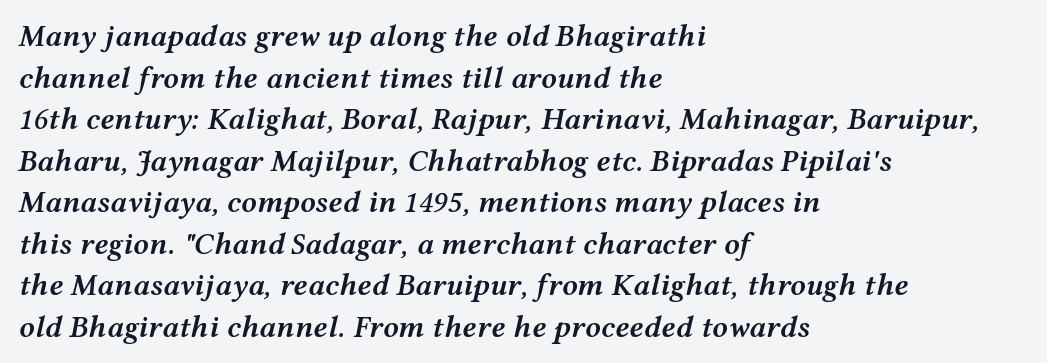
Line starts are locked; line ends wander. It's the slanting kind of type. Each letter keeps its own natural width here, so spacing adapts to shape. Does extra space separate the letters? No, they use regular spacing. Type without underlining. Slightly chunky letters — semibold, I'd say, not full bold.
